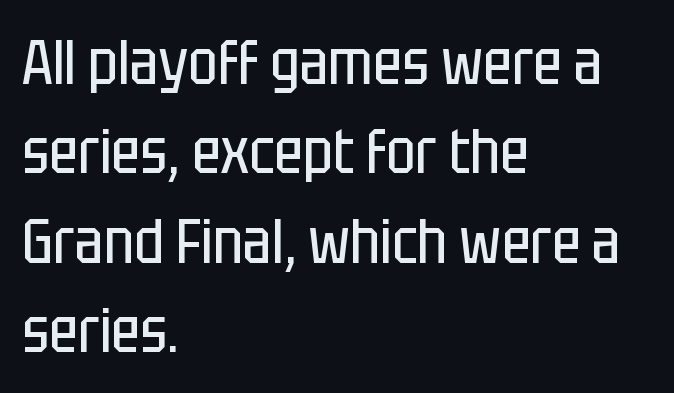
{"serif": "no", "italic": "no", "bold": "no", "weight": "regular", "width": "condensed", "stroke_contrast": "low", "x_height": "large", "monospaced": "no", "underline": "no", "align": "left", "line_spacing": "normal", "line_spacing_ratio": 1.44, "letter_spacing": "normal", "letter_spacing_em": 0.0, "glyph_px": 62}
